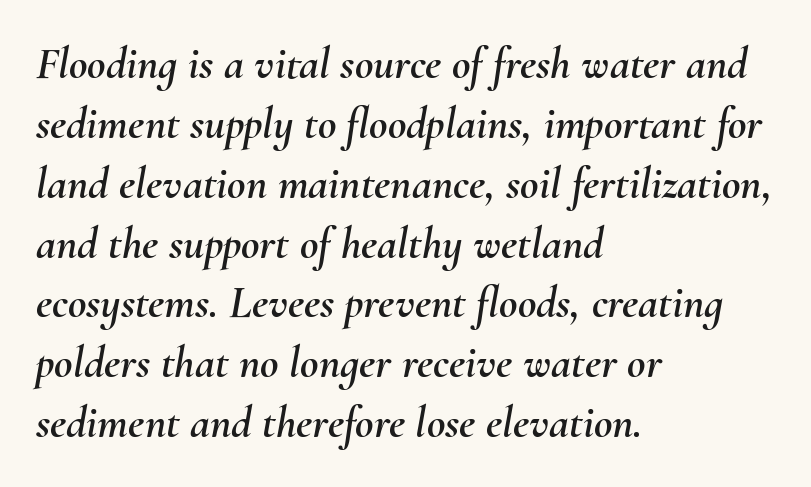
Q: Is the text italic (slanted)? A: Yes, it leans right by about 10 degrees.
Q: Is the text underlined? A: No.
Q: How is the paragraph aligned? A: Left-aligned.
Q: Is the spacing between letters normal or unusually wide? A: Normal.
Q: Is the spacing between lines tight, normal or loose? A: Normal.
Q: Width (condensed, normal, or wide)? A: Normal.
Q: Stroke contrast? A: Medium.
Q: x-height? A: Small.
Q: Monospaced? A: No.
